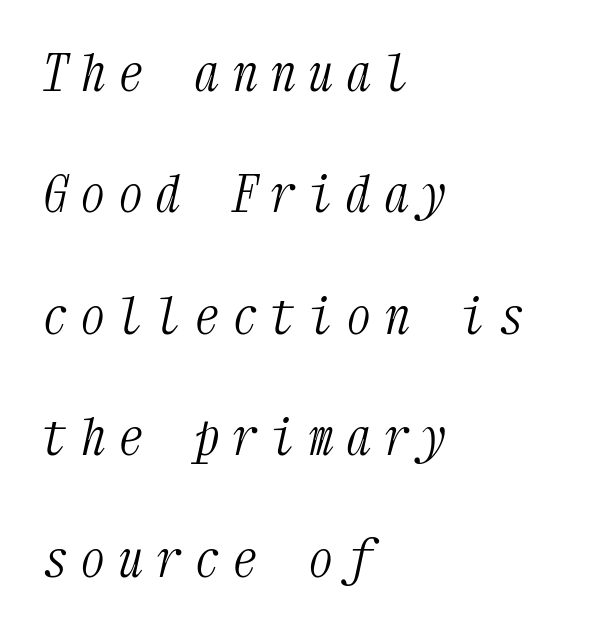
The image shows 50 px light, condensed serif type, italic (leaning right), monospaced; set left-aligned, loose line spacing (2.43x), unusually wide letter spacing (+0.26 em), not underlined; medium stroke contrast and a medium x-height.
